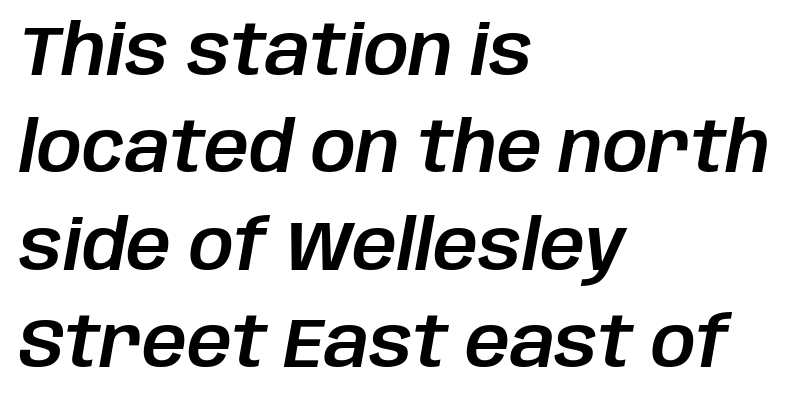
The image shows 70 px text type, italic (leaning right); set left-aligned, normal line spacing (1.39x), normal letter spacing, not underlined; low stroke contrast and a large x-height.
